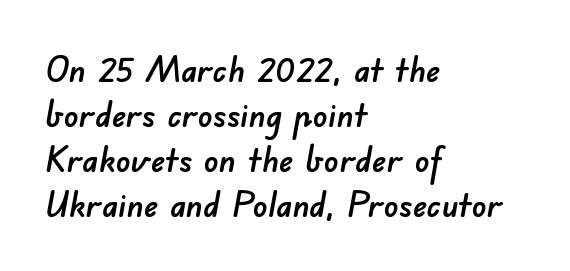
Q: Is the typeface a serif or a sans-serif typeface? A: Sans-serif.
Q: Is the text underlined? A: No.
Q: How is the paragraph aligned? A: Left-aligned.
Q: Is the spacing between letters normal or unusually wide? A: Normal.
Q: Is the spacing between lines tight, normal or loose? A: Normal.
Q: Width (condensed, normal, or wide)? A: Normal.
Q: Stroke contrast? A: Low.
Q: x-height? A: Small.
Q: Monospaced? A: No.
